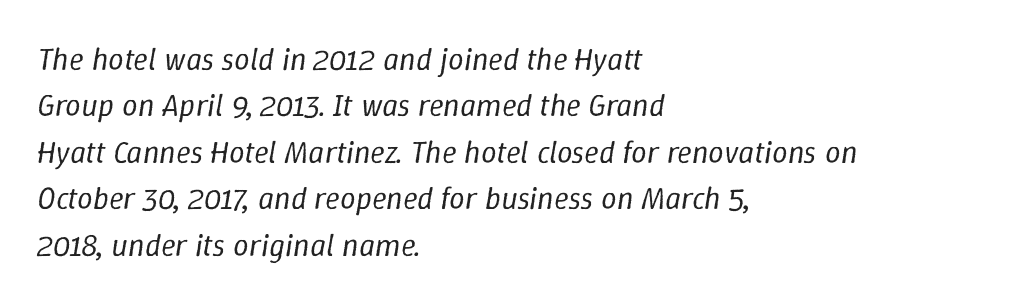
The image shows 31 px regular-weight type, italic (leaning right); set left-aligned, normal line spacing (1.5x), normal letter spacing, not underlined; low stroke contrast and a medium x-height.
